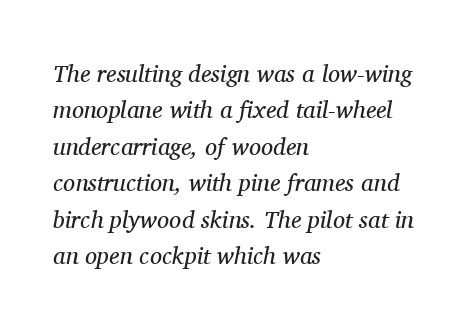
{"italic": "yes", "lean": "right", "slant_degrees": 11, "bold": "no", "underline": "no", "align": "left", "line_spacing": "normal", "line_spacing_ratio": 1.52, "letter_spacing": "normal", "letter_spacing_em": 0.0, "glyph_px": 24}
